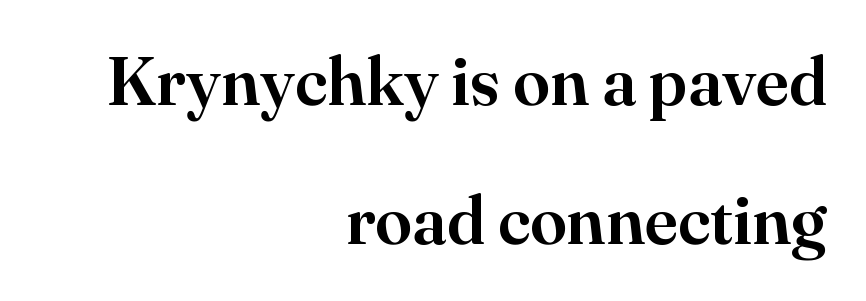
{"serif": "yes", "italic": "no", "width": "normal", "stroke_contrast": "high", "x_height": "small", "monospaced": "no", "underline": "no", "align": "right", "line_spacing": "loose", "line_spacing_ratio": 2.07, "letter_spacing": "normal", "letter_spacing_em": 0.0, "glyph_px": 67}
